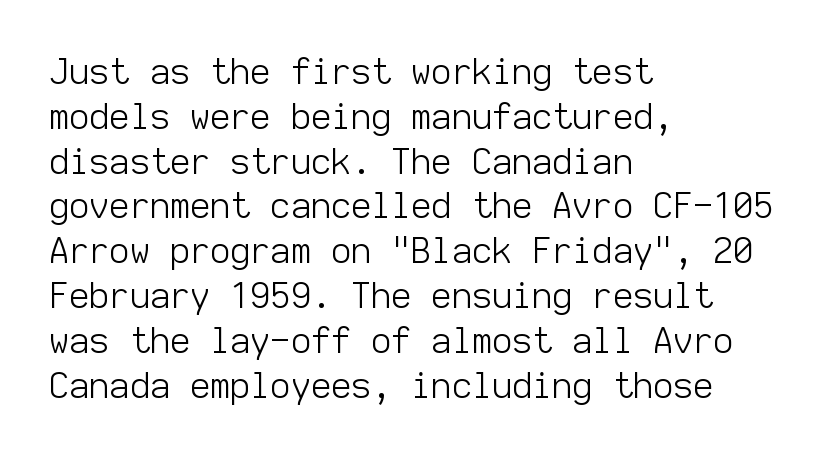
Q: Is the text bold? A: No.
Q: Is the text italic (slanted)? A: No, it is upright.
Q: Is the typeface a serif or a sans-serif typeface? A: Sans-serif.
Q: Is the text underlined? A: No.
Q: How is the paragraph aligned? A: Left-aligned.
Q: Is the spacing between letters normal or unusually wide? A: Normal.
Q: Is the spacing between lines tight, normal or loose? A: Normal.
Q: Width (condensed, normal, or wide)? A: Normal.
Q: Stroke contrast? A: Low.
Q: x-height? A: Medium.
Q: Monospaced? A: Yes.
